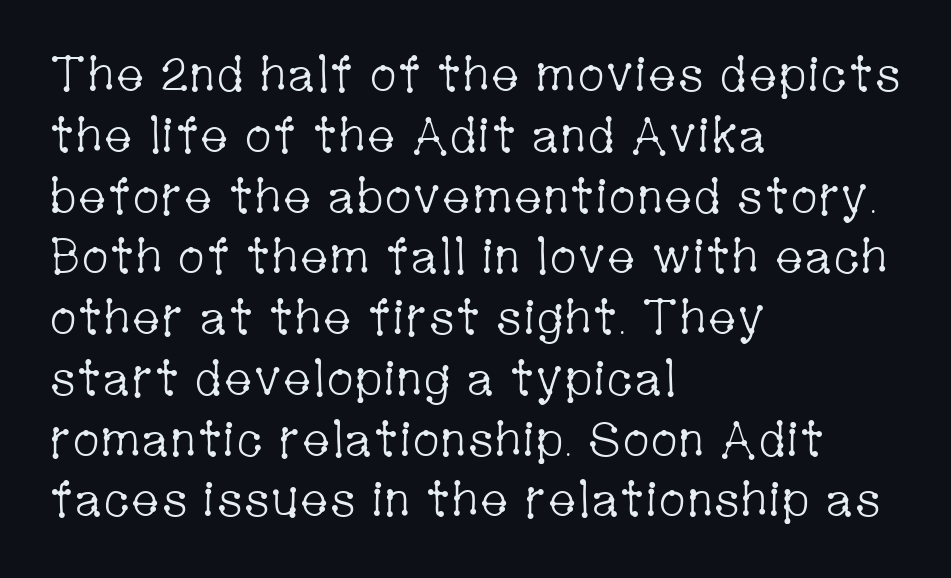
No word sits above an underline. Horizontally, the lines are justified to the leading edge only. Counters stay open thanks to moderate or lighter strokes. The letters carry serifs — small finishing strokes at the ends of their stems. These lines are rendered in a variable-pitch font. Short note: letters normally spaced.
